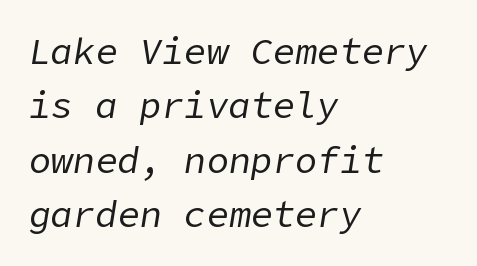
No extra ink here — the face is not bold. Horizontal alignment here is leftward, the default for most running prose. The lettering tilts uniformly, giving the passage an italic look. You could call the tracking neutral — neither tight nor loose.
